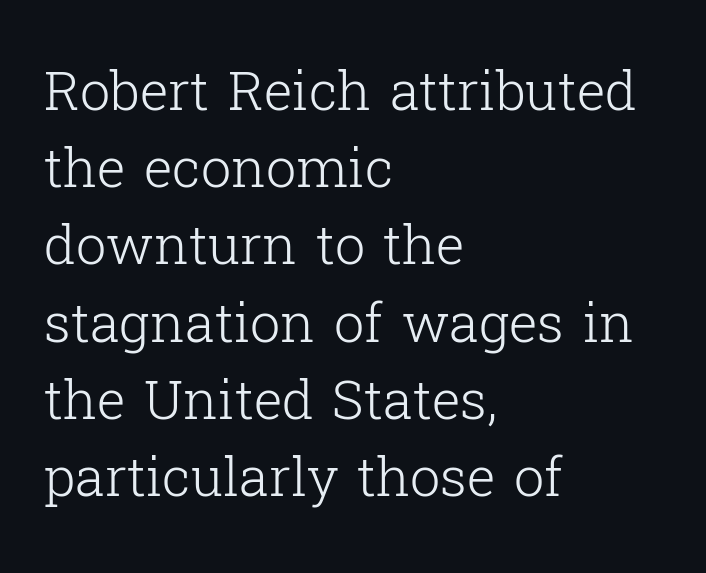
The image shows 54 px light serif type, upright; set left-aligned, normal line spacing (1.43x), normal letter spacing, not underlined; low stroke contrast and a medium x-height.
